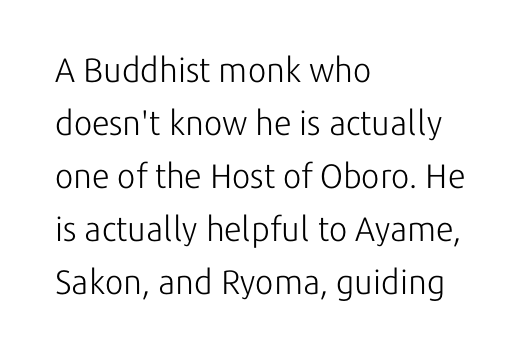
Q: Is the text bold? A: No.
Q: Is the text italic (slanted)? A: No, it is upright.
Q: Is the typeface a serif or a sans-serif typeface? A: Sans-serif.
Q: Is the text underlined? A: No.
Q: How is the paragraph aligned? A: Left-aligned.
Q: Is the spacing between letters normal or unusually wide? A: Normal.
Q: Is the spacing between lines tight, normal or loose? A: Normal.
Q: Width (condensed, normal, or wide)? A: Normal.
Q: Stroke contrast? A: Low.
Q: x-height? A: Medium.
Q: Monospaced? A: No.
